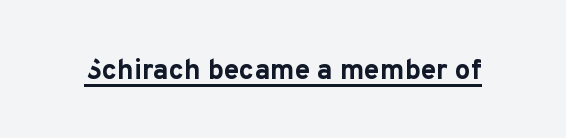
Q: Is the text bold? A: Yes.
Q: Is the text italic (slanted)? A: No, it is upright.
Q: Is the typeface a serif or a sans-serif typeface? A: Sans-serif.
Q: Is the text underlined? A: Yes.
Q: Is the spacing between letters normal or unusually wide? A: Normal.
Q: Width (condensed, normal, or wide)? A: Normal.
Q: Stroke contrast? A: Low.
Q: x-height? A: Medium.
Q: Monospaced? A: No.
